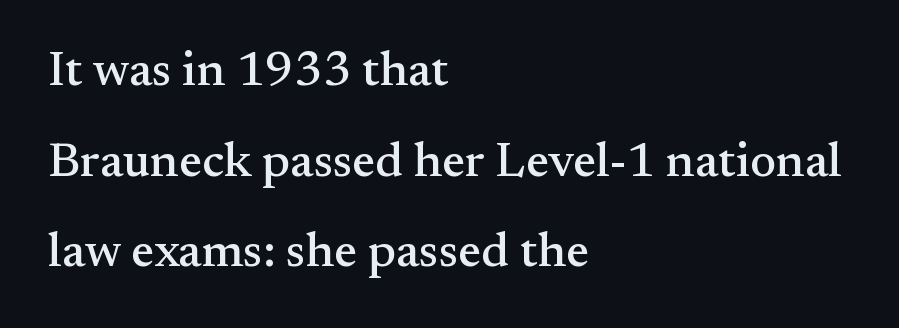
{"serif": "yes", "italic": "no", "width": "normal", "stroke_contrast": "medium", "x_height": "small", "monospaced": "no", "underline": "no", "align": "left", "line_spacing_ratio": 1.85, "letter_spacing": "normal", "letter_spacing_em": 0.0, "glyph_px": 49}
